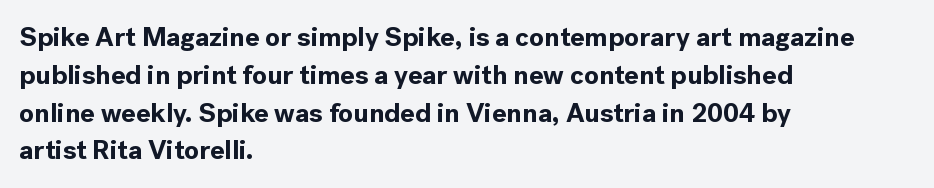
The image shows 27 px bold type, upright; set left-aligned, normal line spacing (1.4x), normal letter spacing, not underlined.
